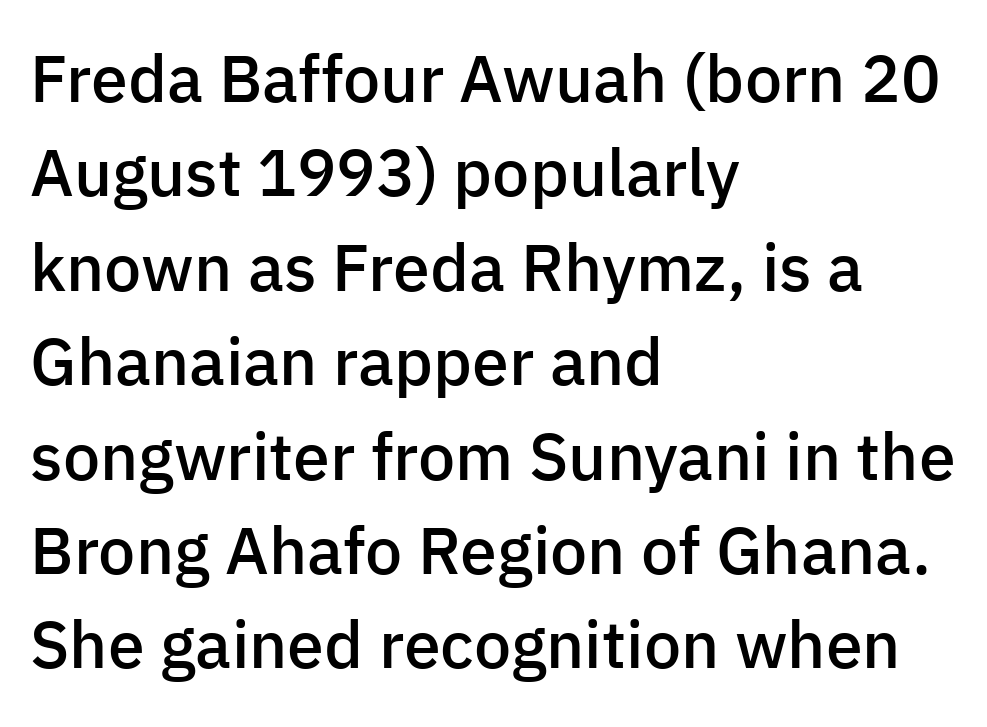
Is this a fixed-width face? No — the glyphs have proportional, varying widths. Typeset ragged right — the left edge is the straight one. The space between consecutive lines is moderate. These lines were composed using upright roman letters.
